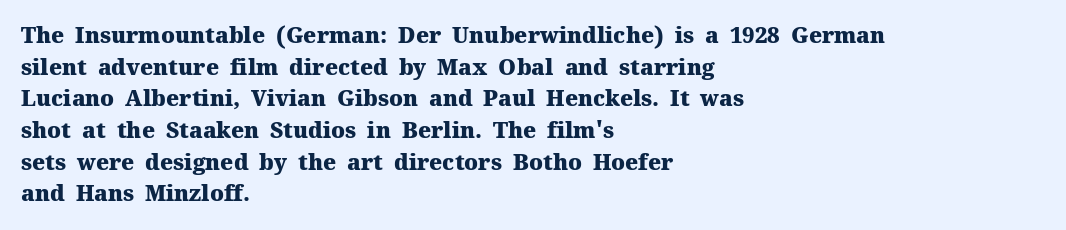
{"italic": "no", "bold": "yes", "underline": "no", "align": "left", "line_spacing": "normal", "line_spacing_ratio": 1.44, "letter_spacing": "normal", "letter_spacing_em": 0.0, "glyph_px": 22}
